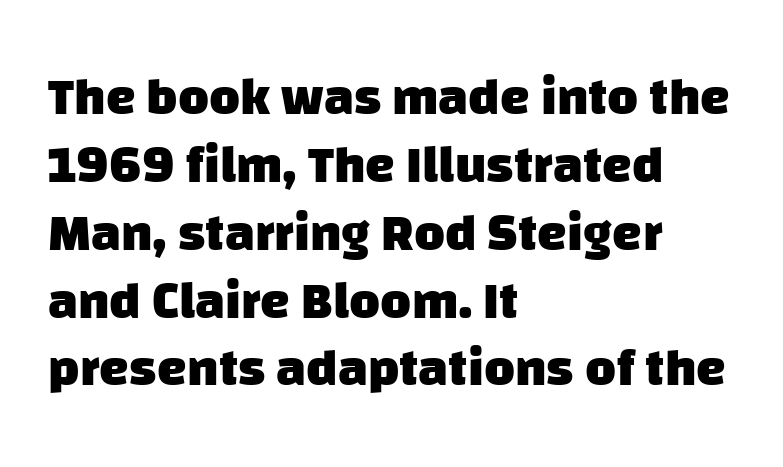
Q: Is the text bold? A: Yes.
Q: Is the typeface a serif or a sans-serif typeface? A: Sans-serif.
Q: Is the text underlined? A: No.
Q: How is the paragraph aligned? A: Left-aligned.
Q: Is the spacing between letters normal or unusually wide? A: Normal.
Q: Is the spacing between lines tight, normal or loose? A: Normal.
Q: Width (condensed, normal, or wide)? A: Normal.
Q: Stroke contrast? A: Low.
Q: x-height? A: Large.
Q: Monospaced? A: No.
